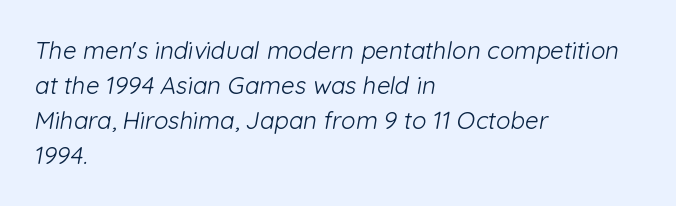
Q: Is the text bold? A: No.
Q: Is the text underlined? A: No.
Q: How is the paragraph aligned? A: Left-aligned.
Q: Is the spacing between letters normal or unusually wide? A: Normal.
Q: Is the spacing between lines tight, normal or loose? A: Normal.
